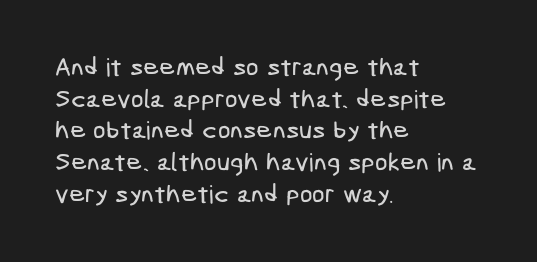
The ragged edge is on the right, which tells us the setting is flush left. Bare-footed words on every line. Regarding leading, the lines here are spaced in the standard way. Honestly, the letter spacing is just normal — you wouldn't notice it.
